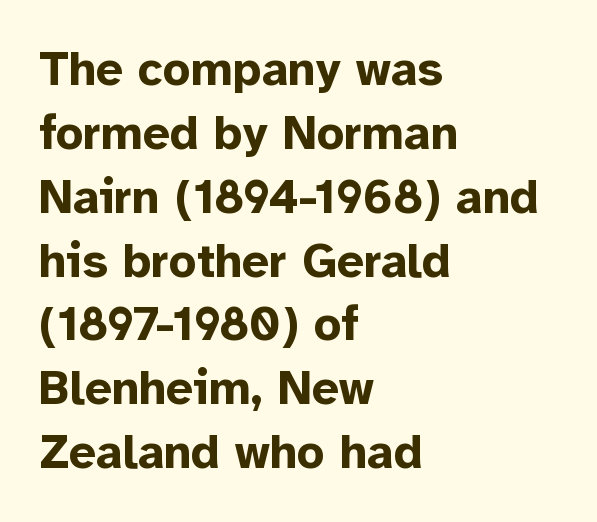
The image shows 48 px bold sans-serif type, upright; set left-aligned, normal line spacing (1.33x), normal letter spacing, not underlined; low stroke contrast and a medium x-height.
